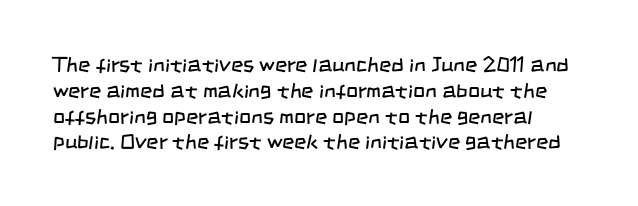
Check the space under the baseline: it is left empty. Weight: regular or lighter. Each word holds together tightly as a unit, with standard inter-letter gaps.
